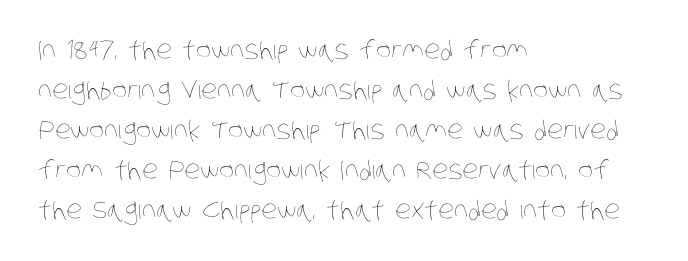
Q: Is the text bold? A: No.
Q: Is the text underlined? A: No.
Q: How is the paragraph aligned? A: Left-aligned.
Q: Is the spacing between letters normal or unusually wide? A: Normal.
Q: Is the spacing between lines tight, normal or loose? A: Normal.
